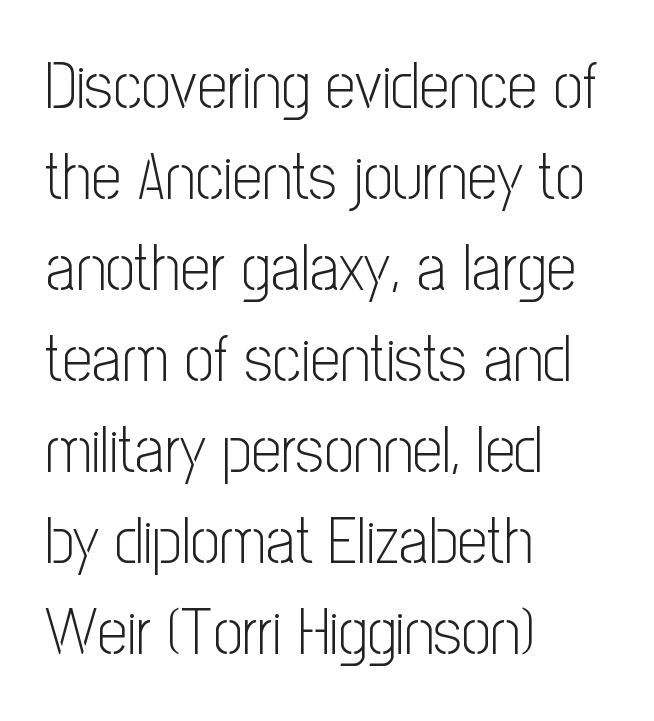
In terms of posture, this sample is upright. Weight: not bold — regular or lighter. Only glyphs here, with clear space below each row. Typographically, this falls in the sans-serif category. The rendering uses natural spacing where letterforms have individual widths. Quick note: interline space is typical.
